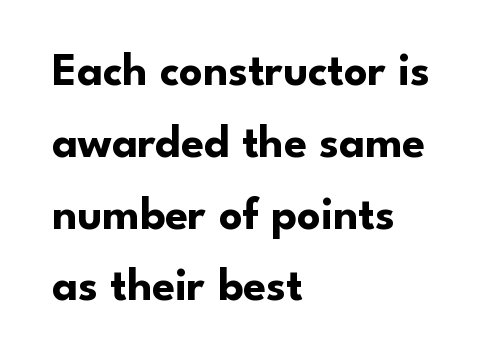
{"serif": "no", "italic": "no", "bold": "yes", "weight": "bold", "width": "normal", "stroke_contrast": "low", "x_height": "small", "monospaced": "no", "underline": "no", "align": "left", "line_spacing": "normal", "line_spacing_ratio": 1.56, "letter_spacing": "normal", "letter_spacing_em": 0.0, "glyph_px": 46}
